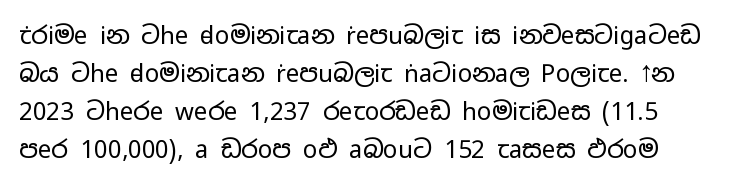
{"italic": "no", "bold": "no", "underline": "no", "line_spacing": "normal", "line_spacing_ratio": 1.59, "letter_spacing": "normal", "letter_spacing_em": 0.0, "glyph_px": 24}
